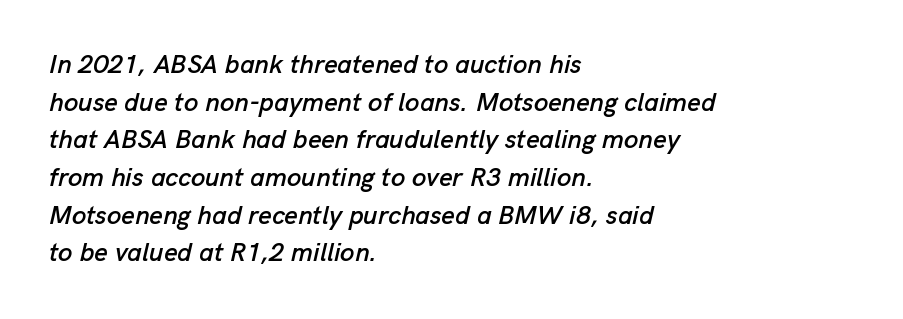
Q: Is the text italic (slanted)? A: Yes, it leans right by about 13 degrees.
Q: Is the text underlined? A: No.
Q: How is the paragraph aligned? A: Left-aligned.
Q: Is the spacing between letters normal or unusually wide? A: Normal.
Q: Is the spacing between lines tight, normal or loose? A: Normal.
